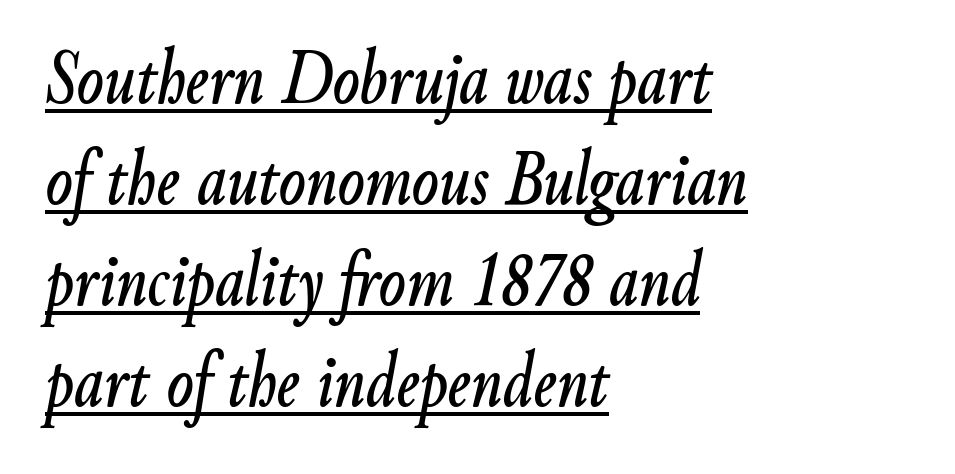
The block of text has a typical density, with ordinary space between rows. No extra tracking has been applied to these lines. The compositor pushed each line to the left boundary. The face used here has a pronounced slope to its letters. The string is rendered with underlining switched on. Varying glyph widths throughout — classic text-font behaviour.
